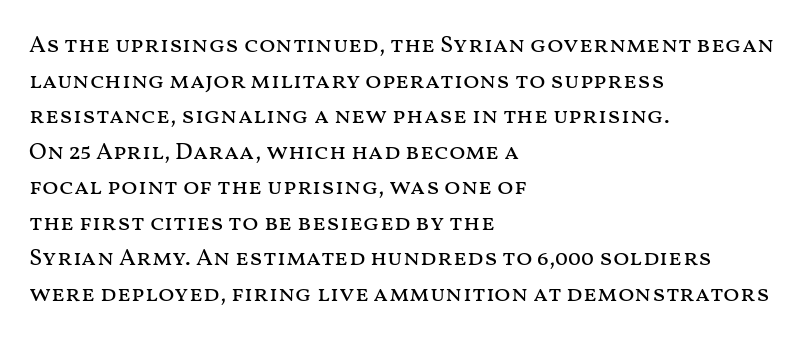
{"italic": "no", "bold": "no", "underline": "no", "align": "left", "line_spacing": "normal", "line_spacing_ratio": 1.48, "letter_spacing": "normal", "letter_spacing_em": 0.0, "glyph_px": 24}
